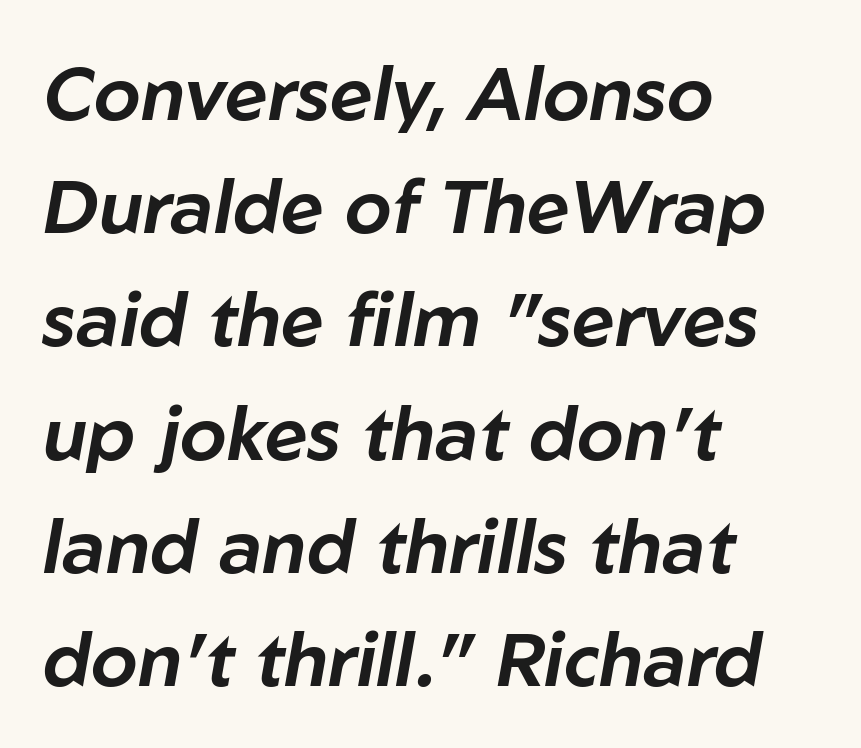
The typesetter chose a ragged-right arrangement here. Spacing verdict: proportional, widths tailored to each character. Leading matches the norm, producing a regular column. Glance below the letters and you will spot only blank space.
